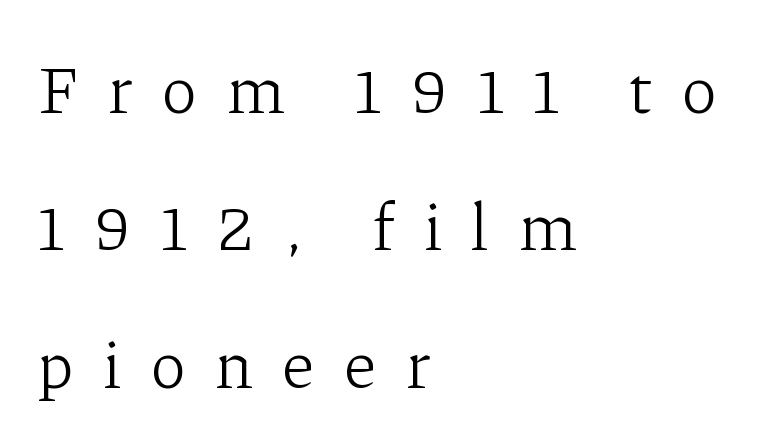
Q: Is the text bold? A: No.
Q: Is the text italic (slanted)? A: No, it is upright.
Q: Is the typeface a serif or a sans-serif typeface? A: Serif.
Q: Is the text underlined? A: No.
Q: How is the paragraph aligned? A: Left-aligned.
Q: Is the spacing between letters normal or unusually wide? A: Unusually wide.
Q: Is the spacing between lines tight, normal or loose? A: Loose.
Q: Width (condensed, normal, or wide)? A: Normal.
Q: Stroke contrast? A: Low.
Q: x-height? A: Medium.
Q: Monospaced? A: No.
